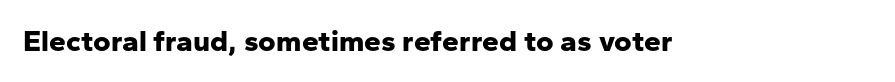
Q: Is the text bold? A: Yes.
Q: Is the text italic (slanted)? A: No, it is upright.
Q: Is the typeface a serif or a sans-serif typeface? A: Sans-serif.
Q: Is the text underlined? A: No.
Q: Is the spacing between letters normal or unusually wide? A: Normal.
Q: Width (condensed, normal, or wide)? A: Normal.
Q: Stroke contrast? A: Low.
Q: x-height? A: Medium.
Q: Monospaced? A: No.
